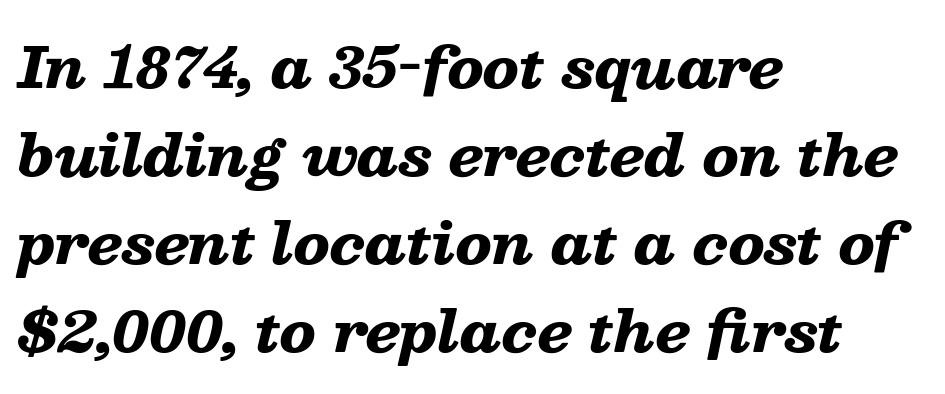
The image shows 56 px heavy, wide type, italic (leaning right); set left-aligned, normal line spacing (1.57x), normal letter spacing, not underlined; low stroke contrast and a medium x-height.
